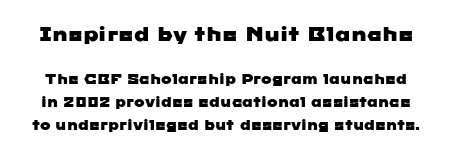
A student would notice the top passage is typeset larger than what follows. The face used here is rendered with its standard letterfit. Lines of text with bare space underneath. Students, observe: this is what conventionally led text looks like.
